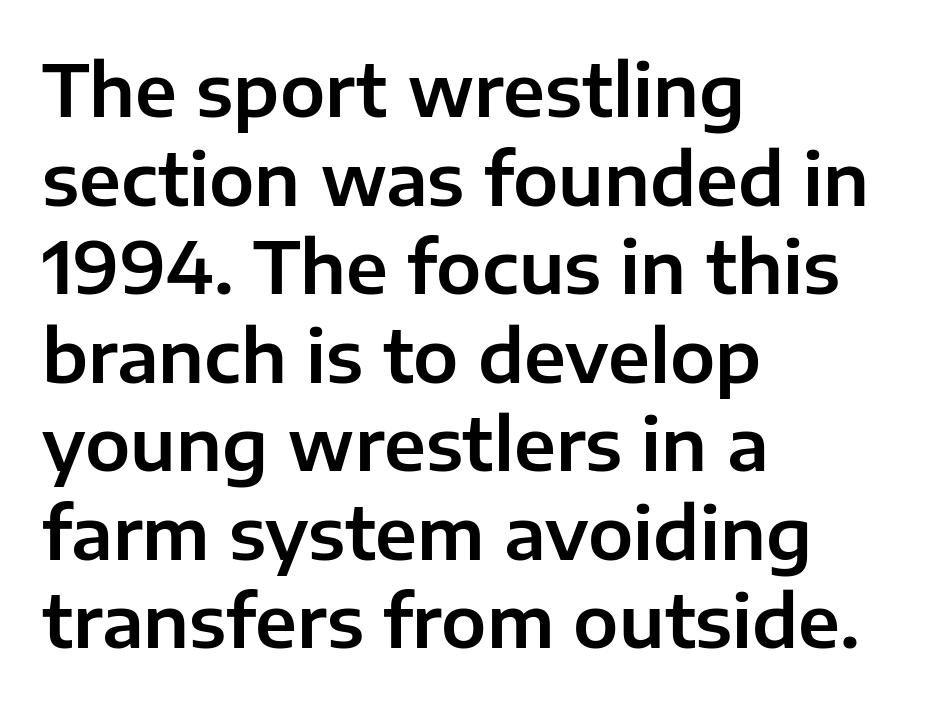
Q: Is the text italic (slanted)? A: No, it is upright.
Q: Is the typeface a serif or a sans-serif typeface? A: Sans-serif.
Q: Is the text underlined? A: No.
Q: How is the paragraph aligned? A: Left-aligned.
Q: Is the spacing between letters normal or unusually wide? A: Normal.
Q: Width (condensed, normal, or wide)? A: Normal.
Q: Stroke contrast? A: Low.
Q: x-height? A: Medium.
Q: Monospaced? A: No.
